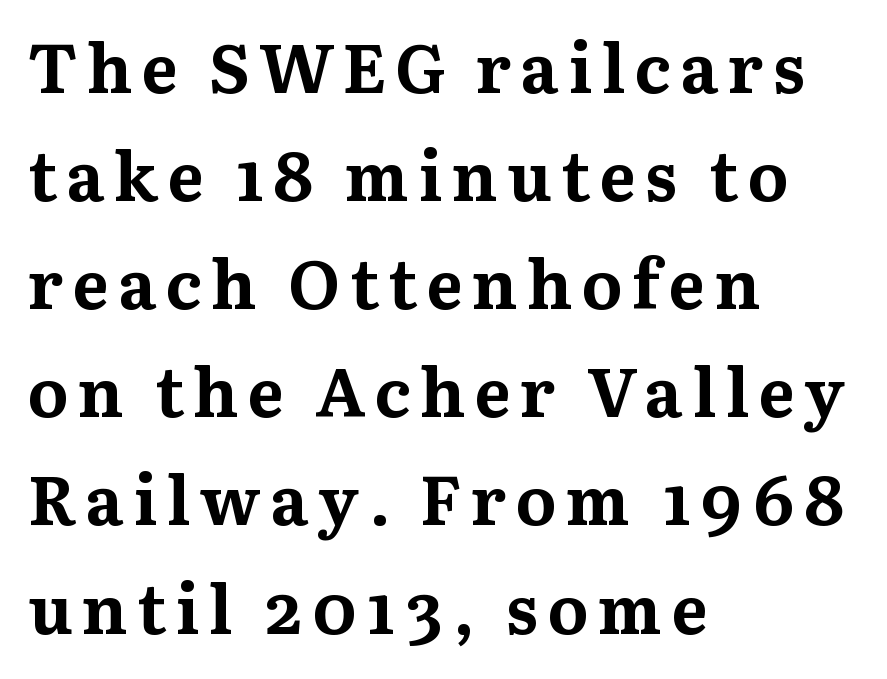
Q: Is the text bold? A: Yes.
Q: Is the text italic (slanted)? A: No, it is upright.
Q: Is the typeface a serif or a sans-serif typeface? A: Serif.
Q: Is the text underlined? A: No.
Q: How is the paragraph aligned? A: Left-aligned.
Q: Is the spacing between lines tight, normal or loose? A: Normal.
Q: Width (condensed, normal, or wide)? A: Normal.
Q: Stroke contrast? A: Medium.
Q: x-height? A: Medium.
Q: Monospaced? A: No.
